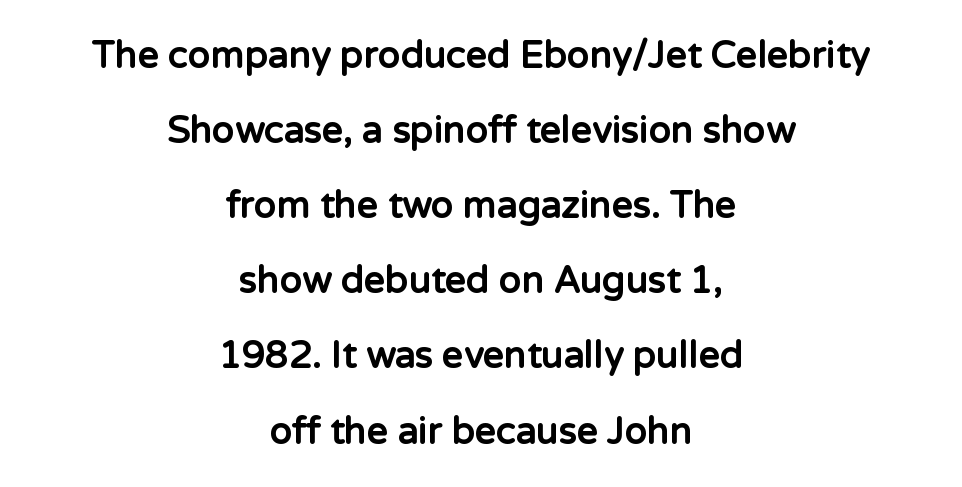
Q: Is the text bold? A: Yes.
Q: Is the text italic (slanted)? A: No, it is upright.
Q: Is the typeface a serif or a sans-serif typeface? A: Sans-serif.
Q: Is the text underlined? A: No.
Q: How is the paragraph aligned? A: Centered.
Q: Is the spacing between letters normal or unusually wide? A: Normal.
Q: Is the spacing between lines tight, normal or loose? A: Loose.
Q: Width (condensed, normal, or wide)? A: Normal.
Q: Stroke contrast? A: Low.
Q: x-height? A: Medium.
Q: Monospaced? A: No.
